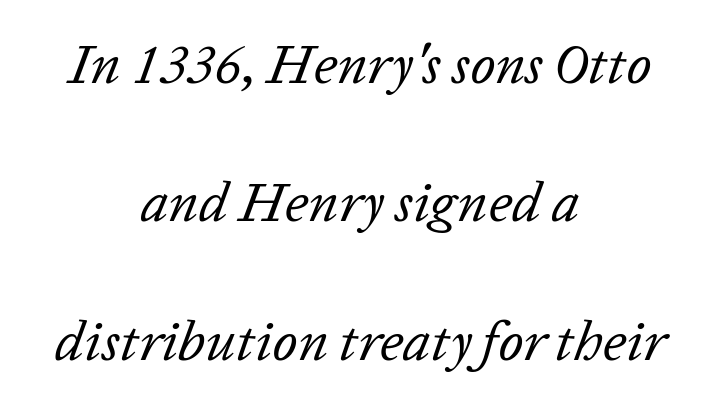
Q: Is the text bold? A: No.
Q: Is the text italic (slanted)? A: Yes, it leans right by about 20 degrees.
Q: Is the text underlined? A: No.
Q: How is the paragraph aligned? A: Centered.
Q: Is the spacing between letters normal or unusually wide? A: Normal.
Q: Is the spacing between lines tight, normal or loose? A: Loose.
Q: Width (condensed, normal, or wide)? A: Normal.
Q: Stroke contrast? A: Low.
Q: x-height? A: Medium.
Q: Monospaced? A: No.
